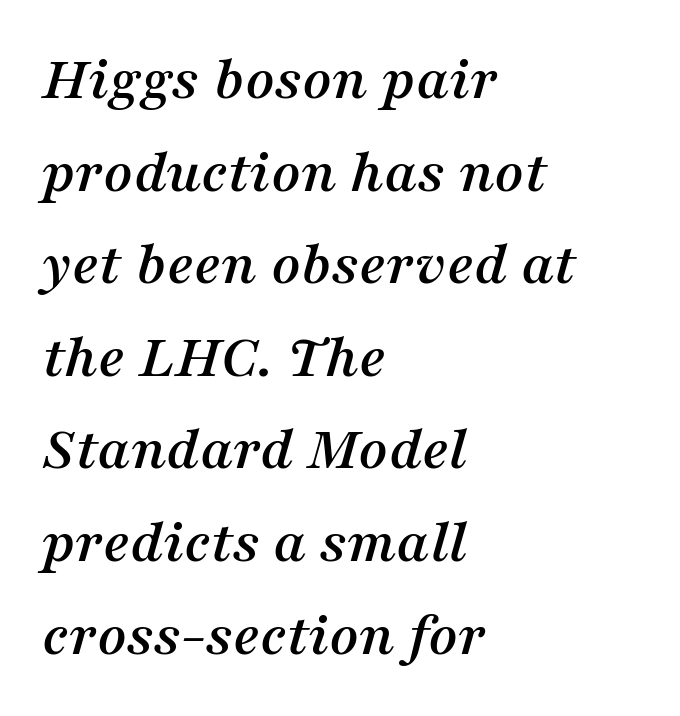
{"serif": "yes", "italic": "yes", "lean": "right", "slant_degrees": 16, "width": "normal", "stroke_contrast": "medium", "x_height": "medium", "monospaced": "no", "underline": "no", "align": "left", "line_spacing": "normal", "line_spacing_ratio": 1.47, "letter_spacing": "normal", "letter_spacing_em": 0.0, "glyph_px": 63}
